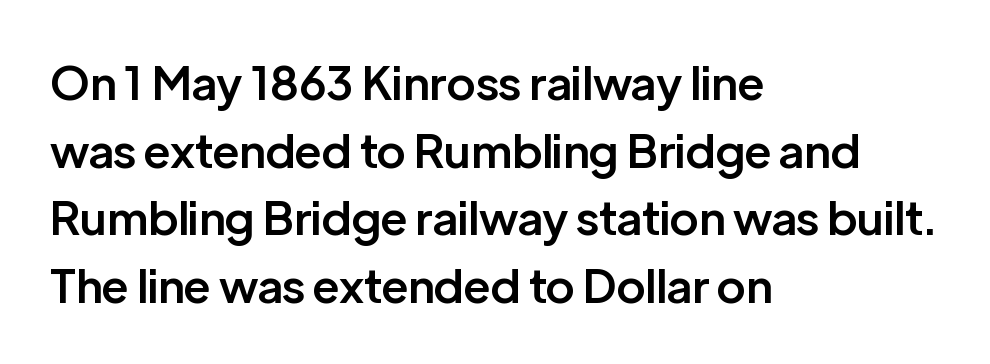
{"serif": "no", "italic": "no", "bold": "semi", "weight": "semibold", "width": "normal", "stroke_contrast": "low", "x_height": "medium", "monospaced": "no", "underline": "no", "align": "left", "line_spacing": "normal", "line_spacing_ratio": 1.47, "letter_spacing": "normal", "letter_spacing_em": 0.0, "glyph_px": 46}
